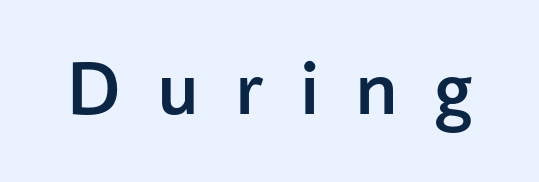
The image shows 78 px semibold sans-serif type, upright; set unusually wide letter spacing (+0.46 em), not underlined; low stroke contrast and a medium x-height.
